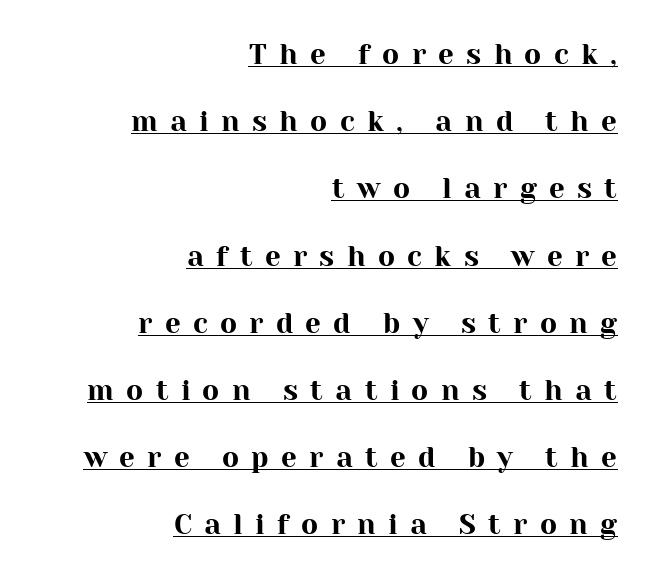
The image shows 28 px serif type, upright; set right-aligned, loose line spacing (2.4x), unusually wide letter spacing (+0.44 em), underlined; high stroke contrast and a medium x-height.
